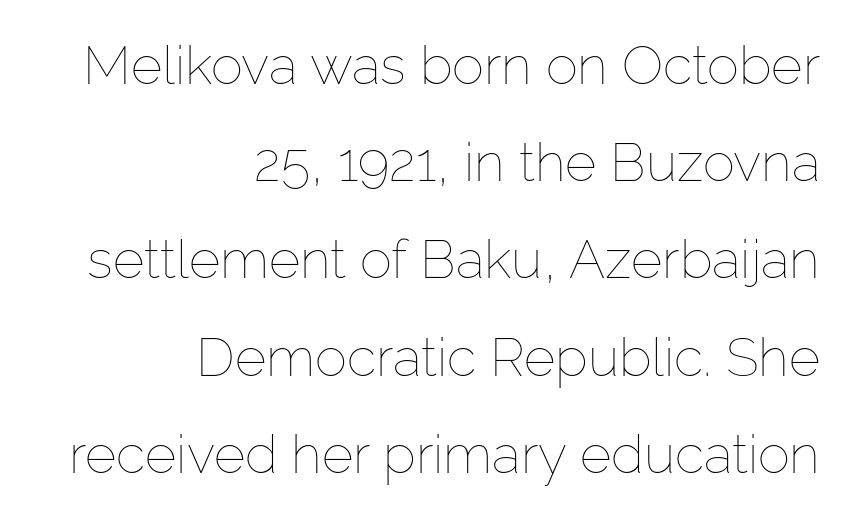
The image shows 54 px thin type, upright; set right-aligned, line spacing 1.8x, normal letter spacing, not underlined; low stroke contrast and a medium x-height.
